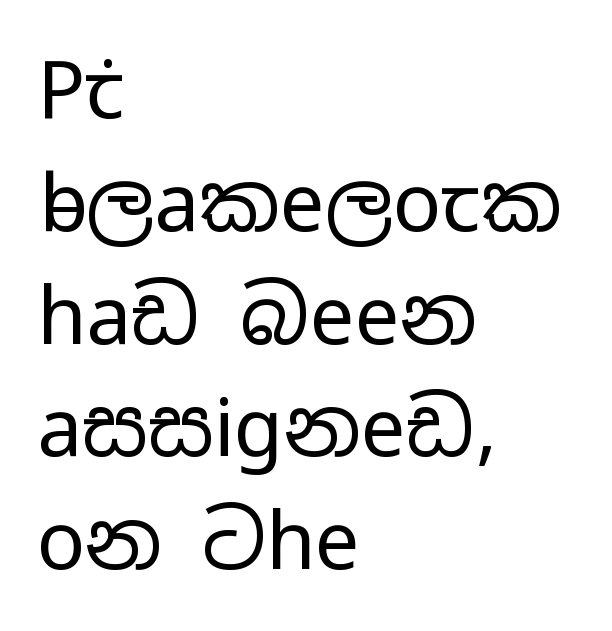
{"serif": "no", "italic": "no", "bold": "no", "weight": "regular", "width": "wide", "stroke_contrast": "low", "x_height": "medium", "monospaced": "no", "underline": "no", "align": "left", "line_spacing": "normal", "line_spacing_ratio": 1.41, "letter_spacing": "normal", "letter_spacing_em": 0.0, "glyph_px": 80}
